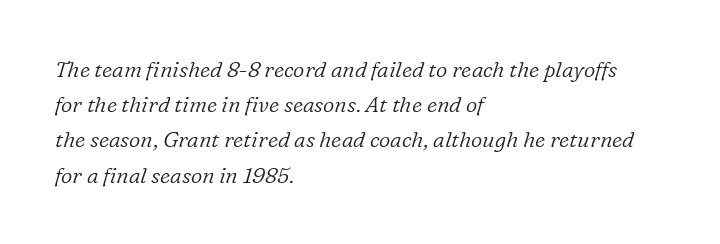
Q: Is the text bold? A: No.
Q: Is the text italic (slanted)? A: Yes, it leans right by about 16 degrees.
Q: Is the text underlined? A: No.
Q: How is the paragraph aligned? A: Left-aligned.
Q: Is the spacing between letters normal or unusually wide? A: Normal.
Q: Is the spacing between lines tight, normal or loose? A: Normal.
